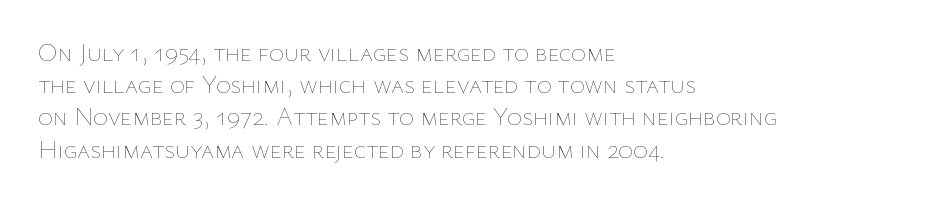
{"italic": "no", "bold": "no", "underline": "no", "align": "left", "line_spacing": "normal", "line_spacing_ratio": 1.29, "letter_spacing": "normal", "letter_spacing_em": 0.0, "glyph_px": 25}
